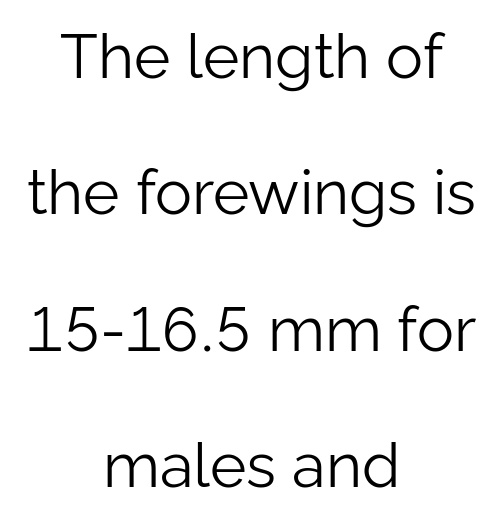
Q: Is the text bold? A: No.
Q: Is the text italic (slanted)? A: No, it is upright.
Q: Is the typeface a serif or a sans-serif typeface? A: Sans-serif.
Q: Is the text underlined? A: No.
Q: How is the paragraph aligned? A: Centered.
Q: Is the spacing between letters normal or unusually wide? A: Normal.
Q: Is the spacing between lines tight, normal or loose? A: Loose.
Q: Width (condensed, normal, or wide)? A: Normal.
Q: Stroke contrast? A: Low.
Q: x-height? A: Medium.
Q: Monospaced? A: No.
